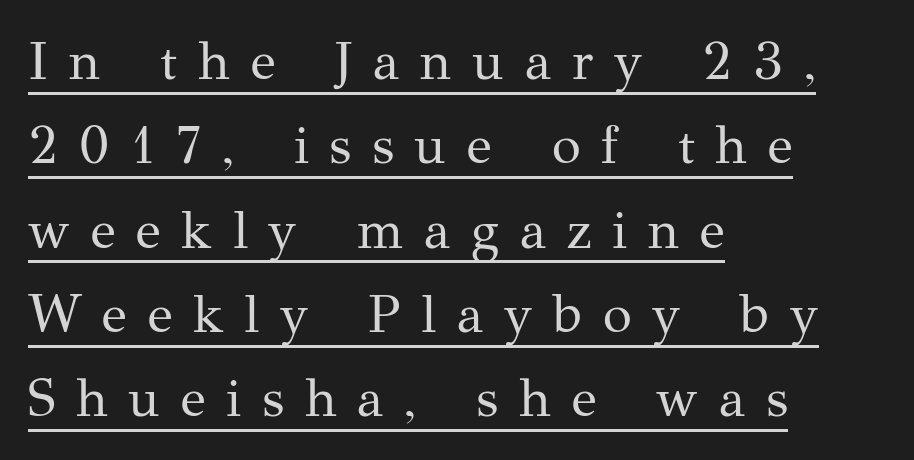
Q: Is the text bold? A: No.
Q: Is the text italic (slanted)? A: No, it is upright.
Q: Is the typeface a serif or a sans-serif typeface? A: Serif.
Q: Is the text underlined? A: Yes.
Q: How is the paragraph aligned? A: Left-aligned.
Q: Is the spacing between letters normal or unusually wide? A: Unusually wide.
Q: Is the spacing between lines tight, normal or loose? A: Normal.
Q: Width (condensed, normal, or wide)? A: Normal.
Q: Stroke contrast? A: Medium.
Q: x-height? A: Medium.
Q: Monospaced? A: No.
